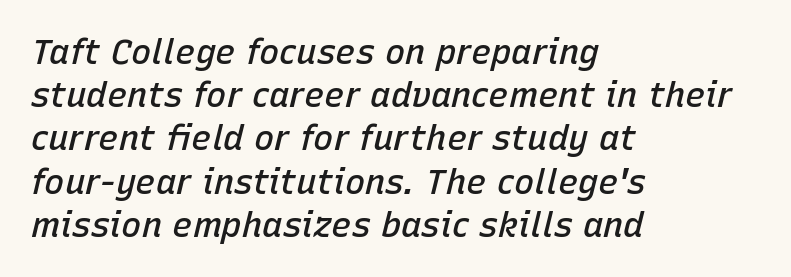
Q: Is the text bold? A: Semi-bold.
Q: Is the text italic (slanted)? A: Yes, it leans right by about 15 degrees.
Q: Is the text underlined? A: No.
Q: How is the paragraph aligned? A: Left-aligned.
Q: Is the spacing between letters normal or unusually wide? A: Normal.
Q: Is the spacing between lines tight, normal or loose? A: Normal.
Q: Width (condensed, normal, or wide)? A: Normal.
Q: Stroke contrast? A: Low.
Q: x-height? A: Medium.
Q: Monospaced? A: No.
